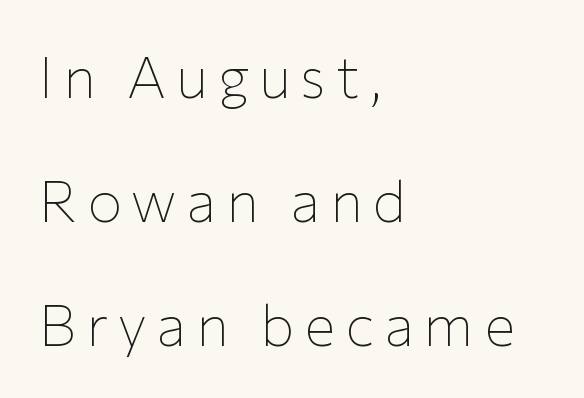
{"serif": "no", "italic": "no", "bold": "no", "weight": "thin", "width": "normal", "stroke_contrast": "low", "x_height": "medium", "monospaced": "no", "underline": "no", "align": "left", "line_spacing": "loose", "line_spacing_ratio": 2.14, "glyph_px": 58}
